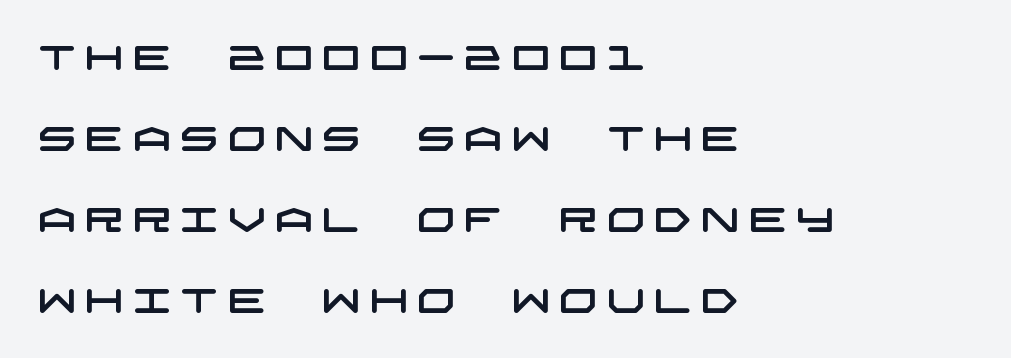
Q: Is the typeface a serif or a sans-serif typeface? A: Sans-serif.
Q: Is the text underlined? A: No.
Q: How is the paragraph aligned? A: Left-aligned.
Q: Is the spacing between letters normal or unusually wide? A: Unusually wide.
Q: Is the spacing between lines tight, normal or loose? A: Loose.
Q: Width (condensed, normal, or wide)? A: Wide.
Q: Stroke contrast? A: Low.
Q: x-height? A: Large.
